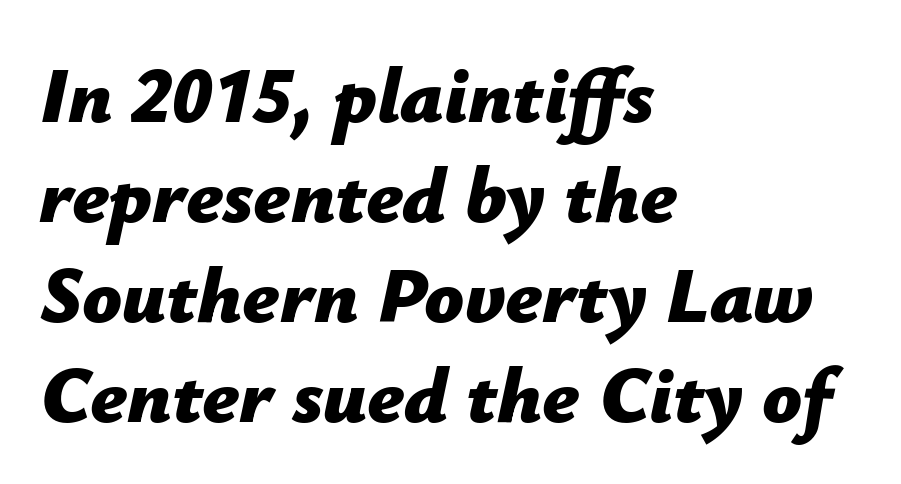
The image shows 78 px bold type, italic (leaning right); set left-aligned, normal line spacing (1.28x), normal letter spacing, not underlined; low stroke contrast and a medium x-height.
